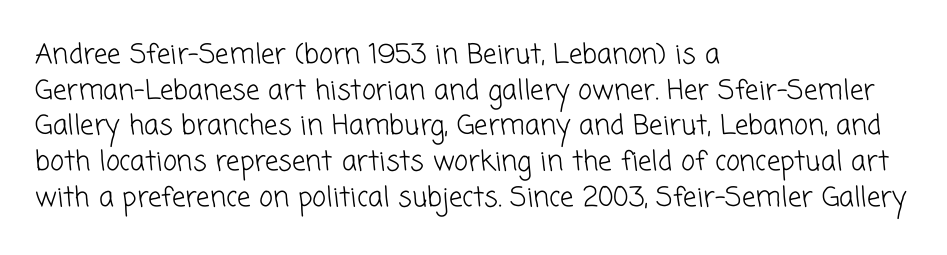
The passage shown is not bold in any degree. Characters follow at the spacing the type designer built in. Vertically, the passage feels balanced, rows spaced as you'd expect. Underlining? Definitely not there.
